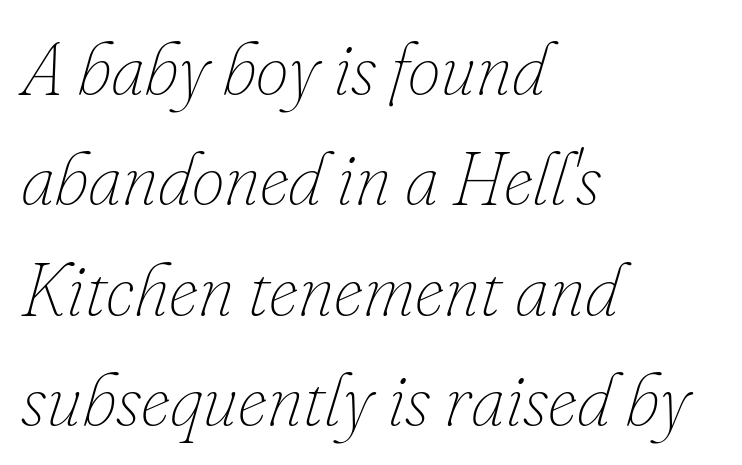
Q: Is the text bold? A: No.
Q: Is the text italic (slanted)? A: Yes, it leans right by about 16 degrees.
Q: Is the text underlined? A: No.
Q: How is the paragraph aligned? A: Left-aligned.
Q: Is the spacing between letters normal or unusually wide? A: Normal.
Q: Is the spacing between lines tight, normal or loose? A: Normal.
Q: Width (condensed, normal, or wide)? A: Normal.
Q: Stroke contrast? A: Low.
Q: x-height? A: Small.
Q: Monospaced? A: No.
